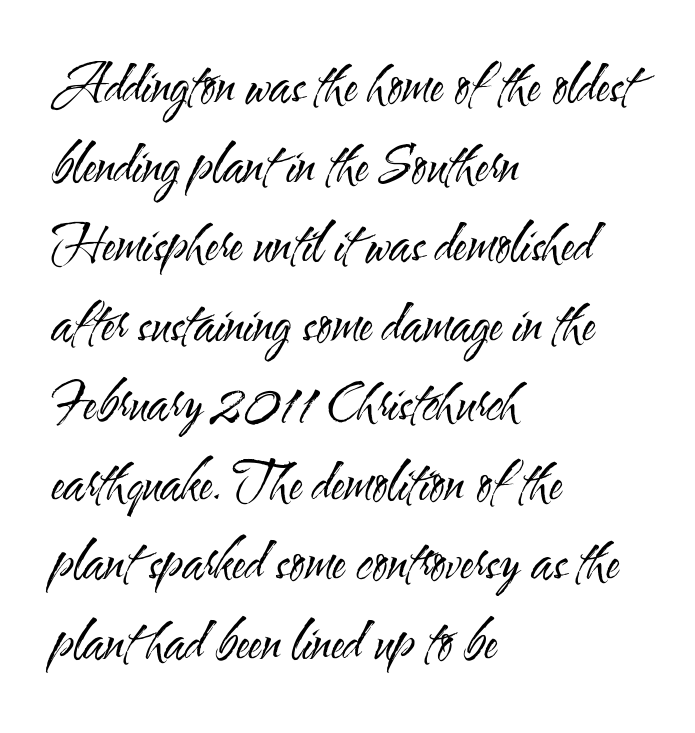
{"serif": "no", "bold": "no", "weight": "regular", "width": "condensed", "stroke_contrast": "medium", "x_height": "small", "monospaced": "no", "underline": "no", "align": "left", "line_spacing": "normal", "line_spacing_ratio": 1.56, "letter_spacing": "normal", "letter_spacing_em": 0.0, "glyph_px": 51}
